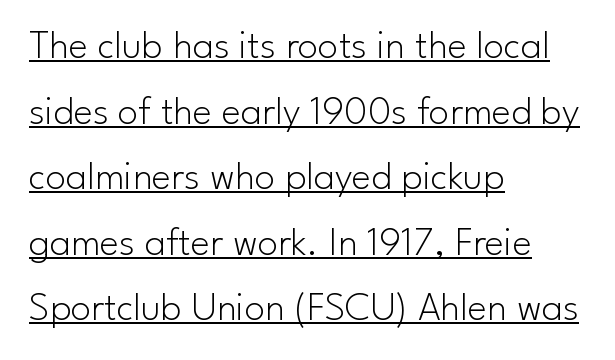
The image shows 41 px light sans-serif type, upright; set left-aligned, normal line spacing (1.6x), normal letter spacing, underlined; low stroke contrast and a small x-height.
